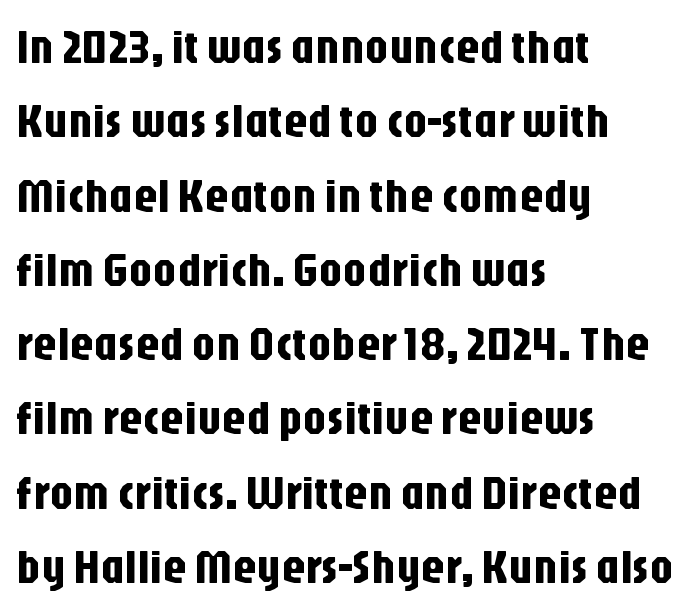
The image shows 47 px condensed sans-serif type, upright; set left-aligned, normal line spacing (1.58x), normal letter spacing, not underlined; low stroke contrast and a large x-height.
